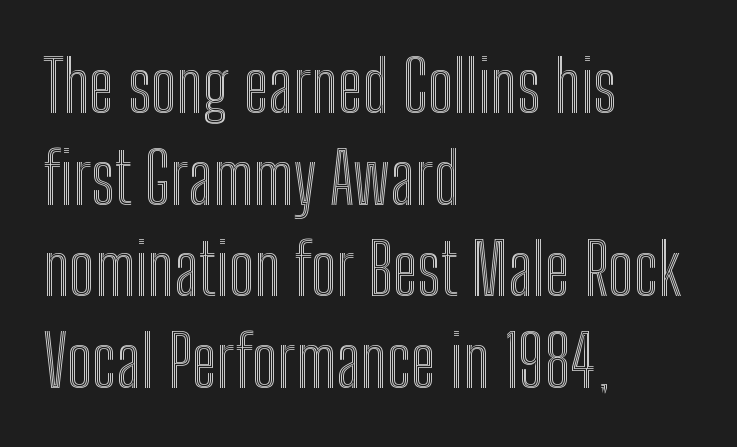
The image shows 71 px condensed type, upright; set left-aligned, normal line spacing (1.29x), normal letter spacing, not underlined; a medium x-height.
